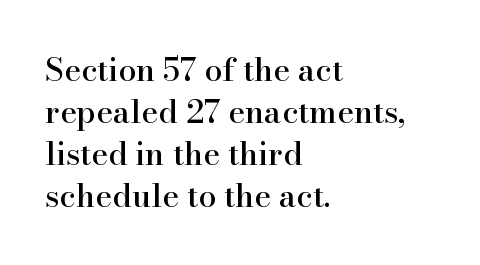
Q: Is the text italic (slanted)? A: No, it is upright.
Q: Is the typeface a serif or a sans-serif typeface? A: Serif.
Q: Is the text underlined? A: No.
Q: How is the paragraph aligned? A: Left-aligned.
Q: Is the spacing between letters normal or unusually wide? A: Normal.
Q: Is the spacing between lines tight, normal or loose? A: Normal.
Q: Width (condensed, normal, or wide)? A: Normal.
Q: Stroke contrast? A: High.
Q: x-height? A: Small.
Q: Monospaced? A: No.
